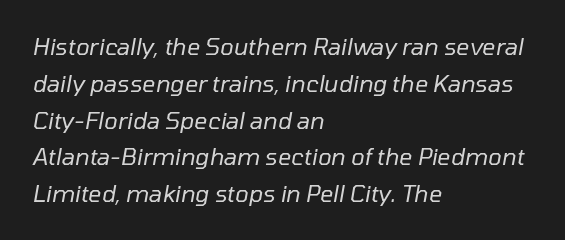
Q: Is the text bold? A: No.
Q: Is the text italic (slanted)? A: Yes, it leans right by about 10 degrees.
Q: Is the text underlined? A: No.
Q: How is the paragraph aligned? A: Left-aligned.
Q: Is the spacing between letters normal or unusually wide? A: Normal.
Q: Is the spacing between lines tight, normal or loose? A: Normal.
